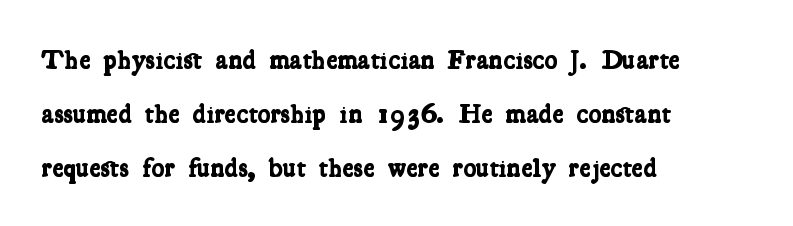
Q: Is the text bold? A: Yes.
Q: Is the text underlined? A: No.
Q: How is the paragraph aligned? A: Left-aligned.
Q: Is the spacing between letters normal or unusually wide? A: Normal.
Q: Is the spacing between lines tight, normal or loose? A: Loose.
